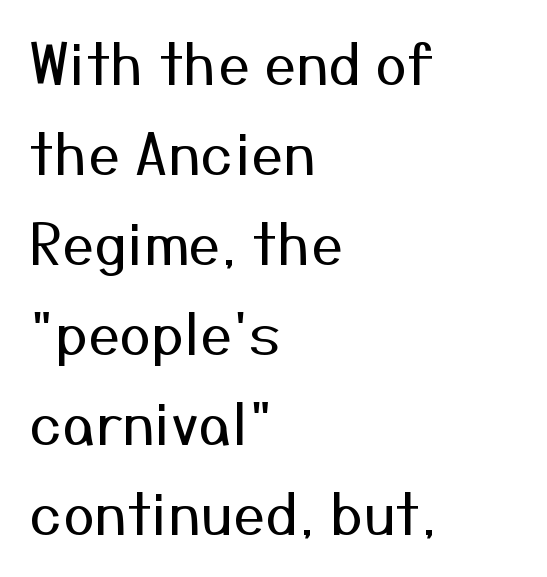
Q: Is the text bold? A: No.
Q: Is the text italic (slanted)? A: No, it is upright.
Q: Is the typeface a serif or a sans-serif typeface? A: Sans-serif.
Q: Is the text underlined? A: No.
Q: How is the paragraph aligned? A: Left-aligned.
Q: Is the spacing between letters normal or unusually wide? A: Normal.
Q: Is the spacing between lines tight, normal or loose? A: Normal.
Q: Width (condensed, normal, or wide)? A: Normal.
Q: Stroke contrast? A: Medium.
Q: x-height? A: Medium.
Q: Monospaced? A: No.
